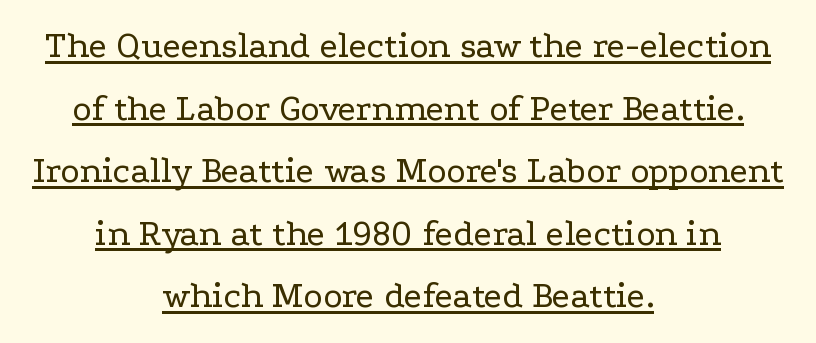
Baseline-to-baseline distance is the conventional proportion of letter height. A typesetter would call this proportional, since set widths differ per character. Ordinary non-slanted type is in use. The font is comparable to plain body text, perhaps lighter. Underline: present. You can tell from the footed stems that serif type was used.
